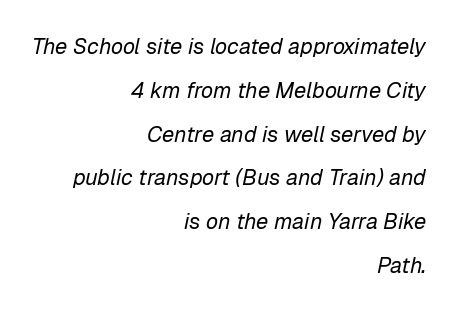
Letter spacing: default. The text block is weighted toward the right margin, trailing off unevenly leftward. These lines were composed using italics. Vertical stems look standard width or narrower in stroke.
